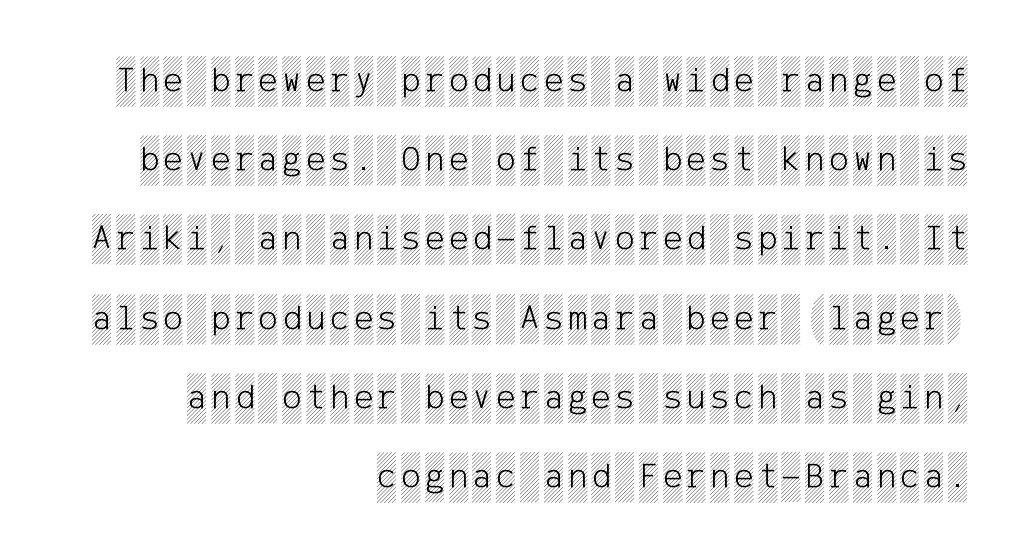
Q: Is the text italic (slanted)? A: No, it is upright.
Q: Is the text underlined? A: No.
Q: How is the paragraph aligned? A: Right-aligned.
Q: Is the spacing between lines tight, normal or loose? A: Loose.
Q: Width (condensed, normal, or wide)? A: Condensed.
Q: x-height? A: Large.
